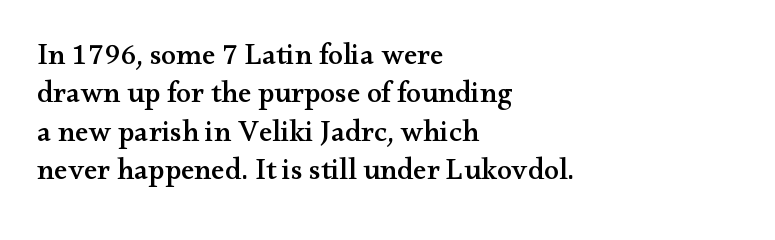
The font's upright variant was chosen for this text. The text was rendered using a seriffed face with decorative stroke endings. Horizontal bands of white between lines are of average thickness. The horizontal fit of the characters is conventional and even. Here the designer chose a conventional face with non-uniform glyph widths. The specimen omits any rule beneath the text block's lines.
